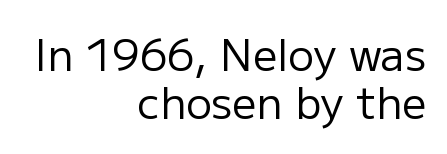
Does the copy run flush right? Yes — the right margin is perfectly even. Do the characters align in a grid? No, the font is proportional. Reading down the column, the eye jumps only a short way to each next line. Stroke terminals: plain, sans-serif.
